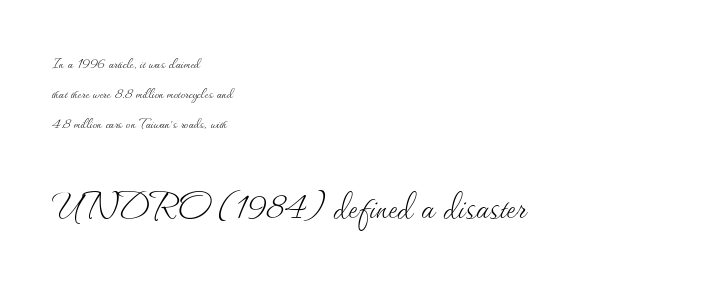
This sample has the flowing, uneven cadence of proportional lettering. The characters are drawn with everyday or finer stroke widths. Does the leading feel generous? No, just average. Does extra space separate the letters? No, they use regular spacing.
